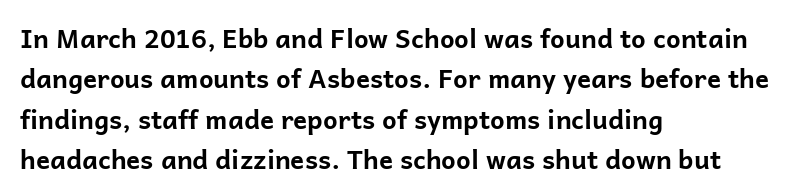
Q: Is the text bold? A: Yes.
Q: Is the text italic (slanted)? A: No, it is upright.
Q: Is the text underlined? A: No.
Q: How is the paragraph aligned? A: Left-aligned.
Q: Is the spacing between letters normal or unusually wide? A: Normal.
Q: Is the spacing between lines tight, normal or loose? A: Normal.
